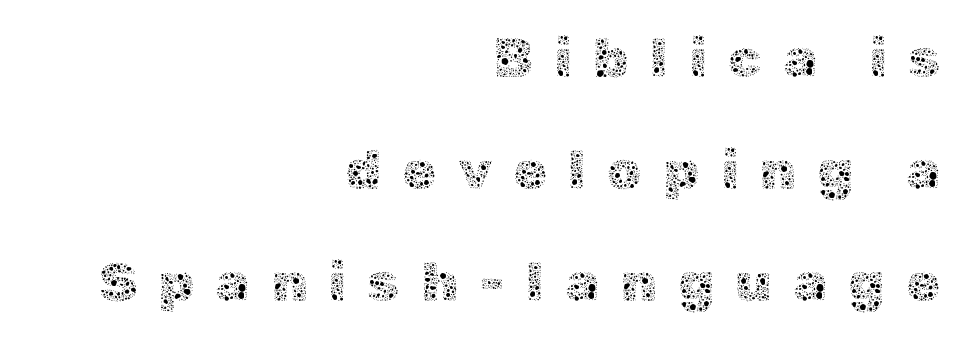
{"italic": "no", "bold": "no", "weight": "thin", "width": "normal", "x_height": "medium", "monospaced": "no", "underline": "no", "align": "right", "line_spacing": "loose", "line_spacing_ratio": 2.04, "letter_spacing": "wide", "letter_spacing_em": 0.38, "glyph_px": 55}
